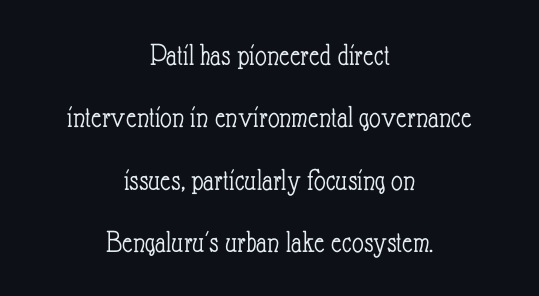
Q: Is the text bold? A: No.
Q: Is the text italic (slanted)? A: No, it is upright.
Q: Is the text underlined? A: No.
Q: How is the paragraph aligned? A: Centered.
Q: Is the spacing between letters normal or unusually wide? A: Normal.
Q: Is the spacing between lines tight, normal or loose? A: Loose.
Q: Width (condensed, normal, or wide)? A: Condensed.
Q: Stroke contrast? A: Low.
Q: x-height? A: Small.
Q: Monospaced? A: No.
